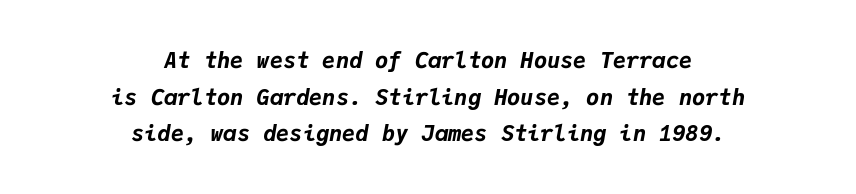
Q: Is the text bold? A: Yes.
Q: Is the text italic (slanted)? A: Yes, it leans right by about 9 degrees.
Q: Is the text underlined? A: No.
Q: How is the paragraph aligned? A: Centered.
Q: Is the spacing between letters normal or unusually wide? A: Normal.
Q: Is the spacing between lines tight, normal or loose? A: Normal.
